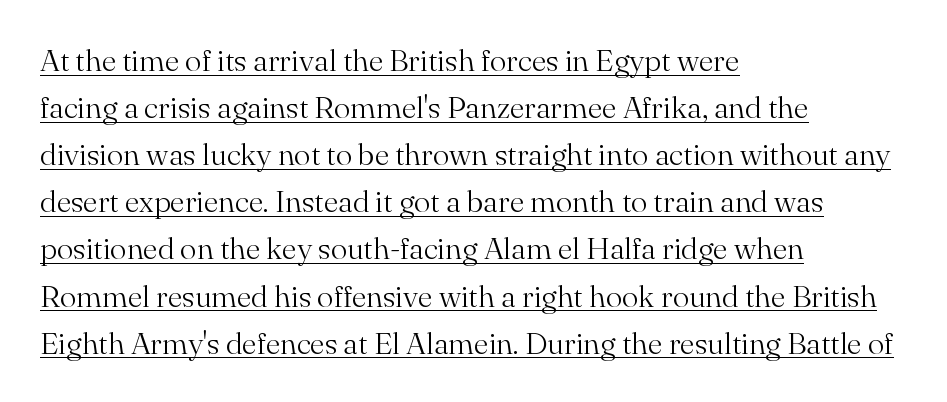
Q: Is the text bold? A: No.
Q: Is the text italic (slanted)? A: No, it is upright.
Q: Is the typeface a serif or a sans-serif typeface? A: Serif.
Q: Is the text underlined? A: Yes.
Q: How is the paragraph aligned? A: Left-aligned.
Q: Is the spacing between letters normal or unusually wide? A: Normal.
Q: Is the spacing between lines tight, normal or loose? A: Normal.
Q: Width (condensed, normal, or wide)? A: Normal.
Q: Stroke contrast? A: Medium.
Q: x-height? A: Small.
Q: Monospaced? A: No.
